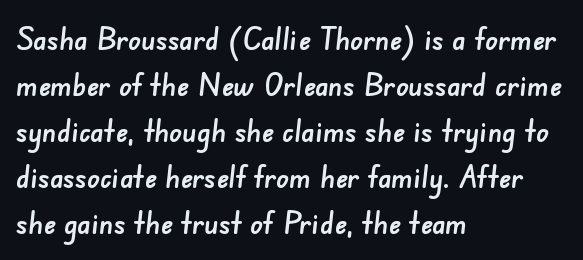
In CSS terms this would be text-align: left. Honestly, the letter spacing is just normal — you wouldn't notice it. Regarding leading, the lines here are spaced in the standard way. Check the space under the baseline: it is left empty. These lines are rendered in a variable-pitch font.
